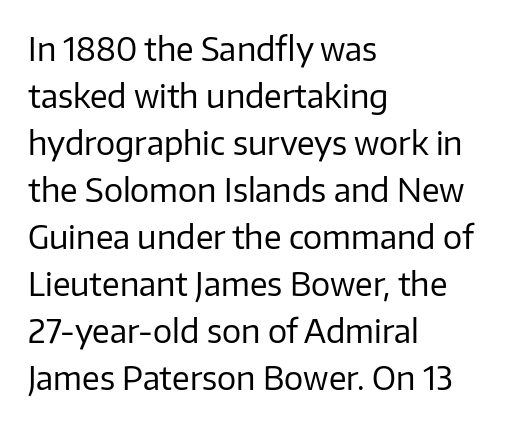
The image shows 32 px regular-weight sans-serif type, upright; set left-aligned, normal line spacing (1.47x), normal letter spacing, not underlined; low stroke contrast and a medium x-height.
